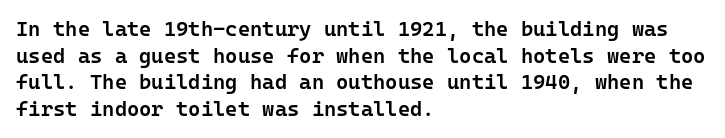
Casual observation: everything's shoved over to the left. Horizontal bands of white between lines are of average thickness. Tracking value appears to be zero — textbook default spacing. The letters stand straight up with perfectly vertical stems. Compared with an ordinary text face, these strokes are moderately heavier — a semibold. Anything drawn beneath the words? Only blank space.
